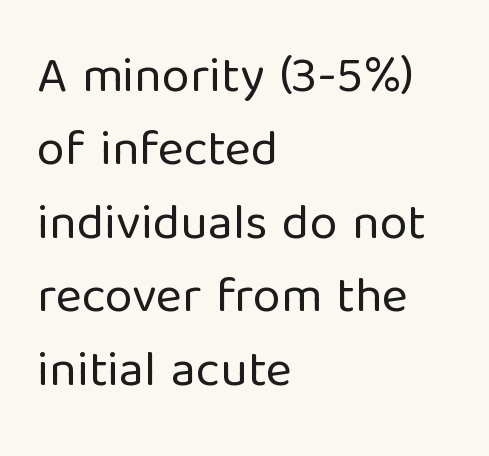
Each new line begins a customary step beneath the previous one. Glance below the letters and you will spot only blank space. This rendering leaves character spacing at its baseline value. This is the regular roman posture of the typeface.
